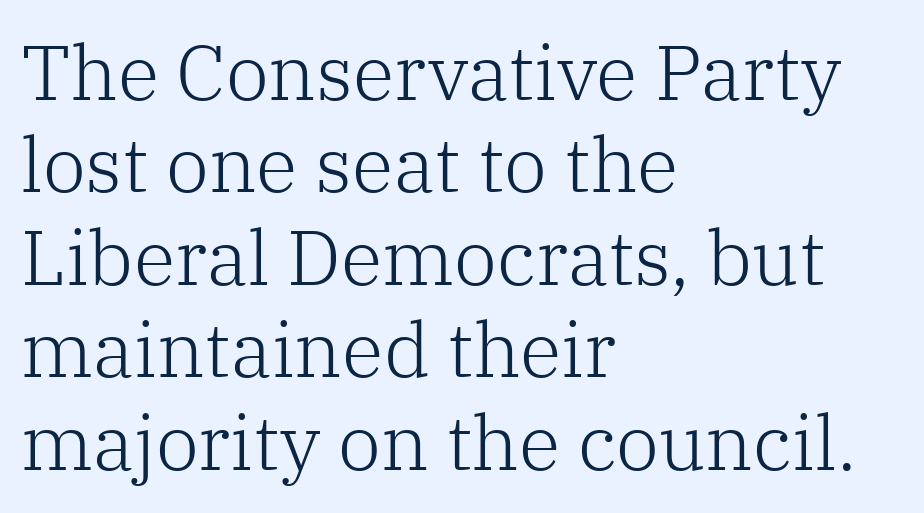
{"serif": "yes", "italic": "no", "bold": "no", "weight": "light", "width": "normal", "stroke_contrast": "low", "x_height": "medium", "monospaced": "no", "underline": "no", "align": "left", "line_spacing_ratio": 1.2, "letter_spacing": "normal", "letter_spacing_em": 0.0, "glyph_px": 77}
